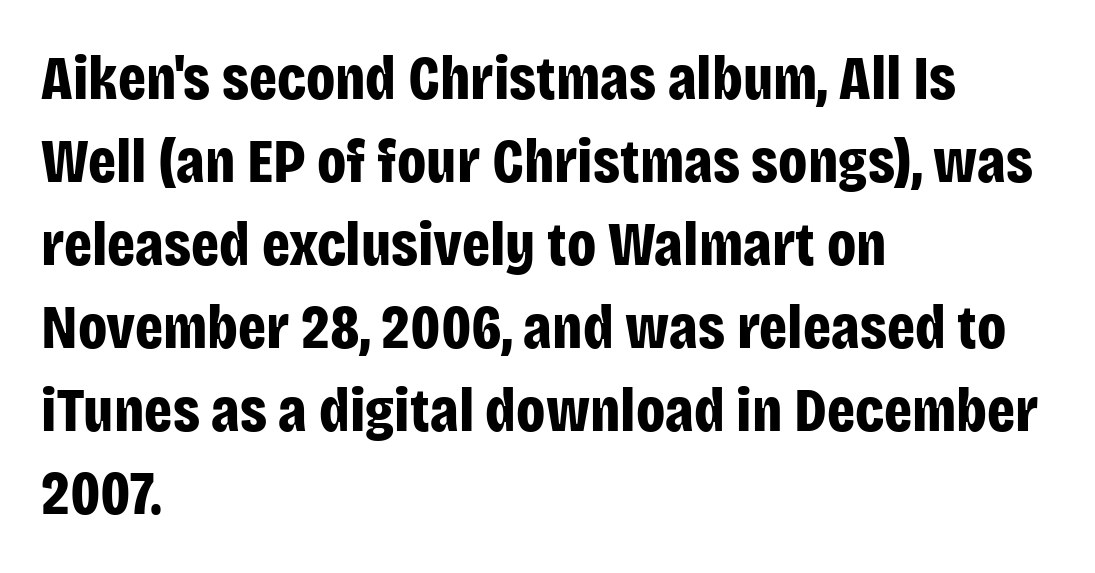
Thick stems and heavy bowls — unmistakably bold. Horizontally, the lines are justified to the leading edge only. These lines keep a tight, regular rhythm from letter to letter. Characters remain perfectly vertical along every line. Leading: standard.
